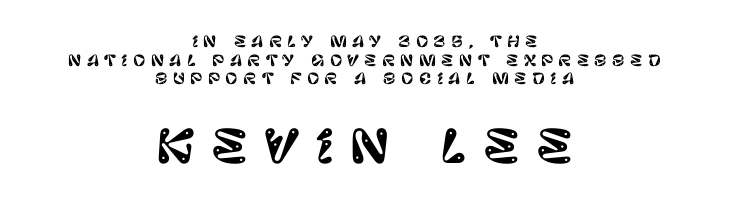
The image shows 45 px sans-serif type; set centered, normal line spacing (1.25x), unusually wide letter spacing (+0.36 em), not underlined; the second (bottom) block is 3.0x larger; low stroke contrast and a large x-height.
